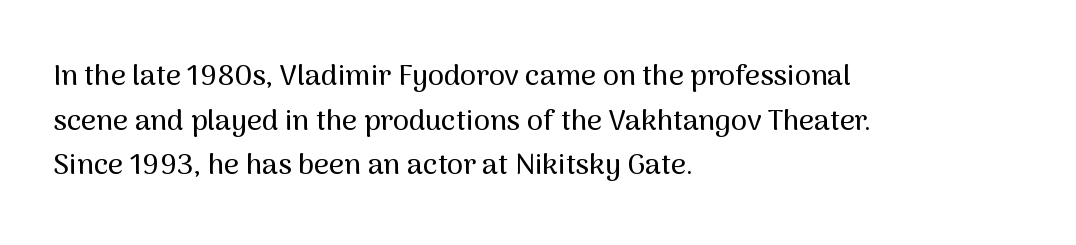
Q: Is the text italic (slanted)? A: No, it is upright.
Q: Is the typeface a serif or a sans-serif typeface? A: Sans-serif.
Q: Is the text underlined? A: No.
Q: How is the paragraph aligned? A: Left-aligned.
Q: Is the spacing between letters normal or unusually wide? A: Normal.
Q: Is the spacing between lines tight, normal or loose? A: Normal.
Q: Width (condensed, normal, or wide)? A: Normal.
Q: Stroke contrast? A: Medium.
Q: x-height? A: Medium.
Q: Monospaced? A: No.
